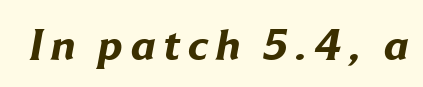
The image shows 44 px bold sans-serif type; set not underlined; low stroke contrast and a medium x-height.
